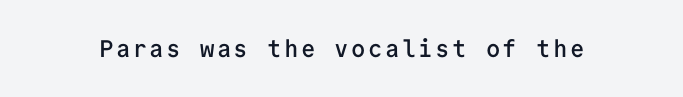
The characters look somewhat weighty, a semibold short of true bold. The strip under each line holds only bare page. Vertical strokes here are truly vertical.
